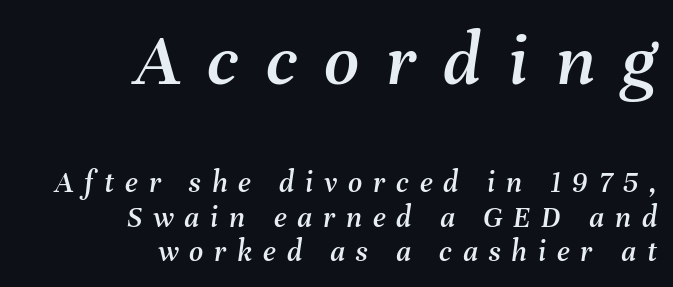
Q: Is the text italic (slanted)? A: Yes, it leans right by about 8 degrees.
Q: Is the text underlined? A: No.
Q: How is the paragraph aligned? A: Right-aligned.
Q: Is the spacing between letters normal or unusually wide? A: Unusually wide.
Q: Is the spacing between lines tight, normal or loose? A: Tight.
Q: Which block of text is set in a larger size, the first (top) or the second (bottom)? A: The first (top) one.
Q: Width (condensed, normal, or wide)? A: Normal.
Q: Stroke contrast? A: Medium.
Q: x-height? A: Medium.
Q: Monospaced? A: No.
